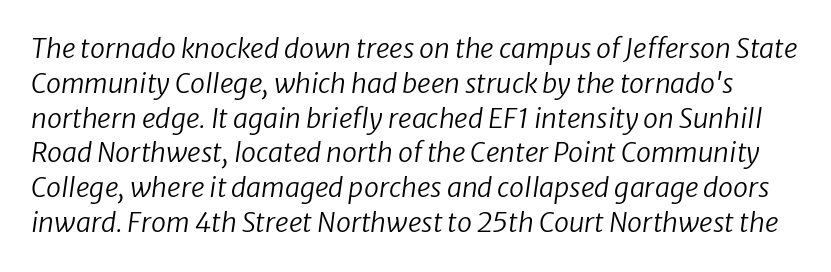
{"bold": "no", "underline": "no", "line_spacing": "normal", "line_spacing_ratio": 1.29, "letter_spacing": "normal", "letter_spacing_em": 0.0, "glyph_px": 27}
